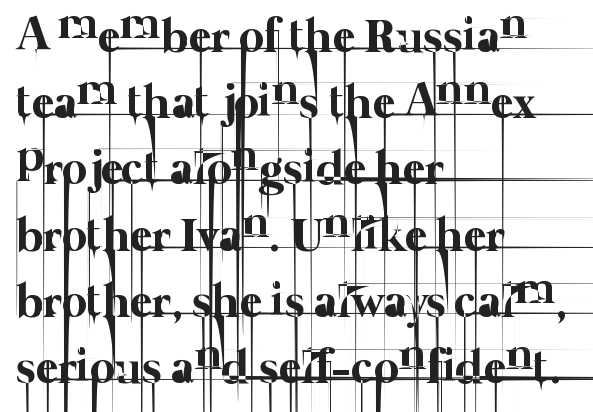
Compared with typical paragraphs, the rows here are spaced about the same. Do the characters align in a grid? No, the font is proportional. Letters rest on an invisible, unmarked baseline. Does the copy run flush right? No — it runs flush left. The tracking reads as untouched default to a designer's eye. The font sits on the lighter half of the weight spectrum, regular included.
